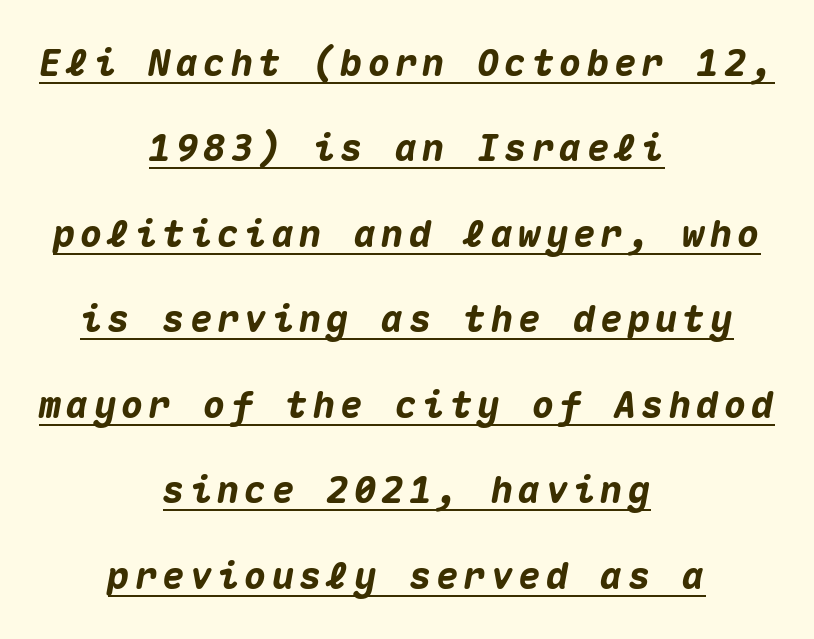
The image shows 37 px heavy type, italic (leaning right), monospaced; set centered, loose line spacing (2.31x), underlined; medium stroke contrast and a medium x-height.
